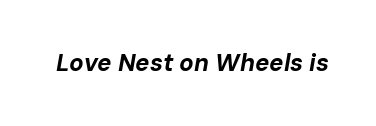
The image shows 24 px bold type, italic (leaning right); set normal letter spacing, not underlined.
